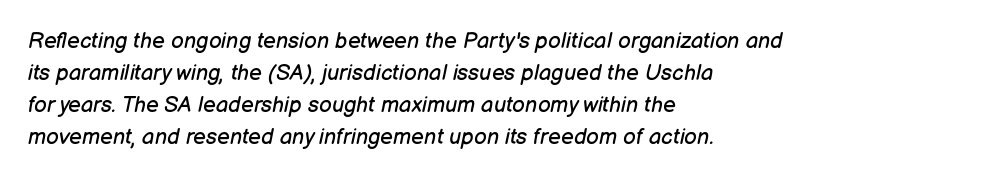
Q: Is the text bold? A: No.
Q: Is the text italic (slanted)? A: Yes, it leans right by about 12 degrees.
Q: Is the text underlined? A: No.
Q: How is the paragraph aligned? A: Left-aligned.
Q: Is the spacing between letters normal or unusually wide? A: Normal.
Q: Is the spacing between lines tight, normal or loose? A: Normal.
